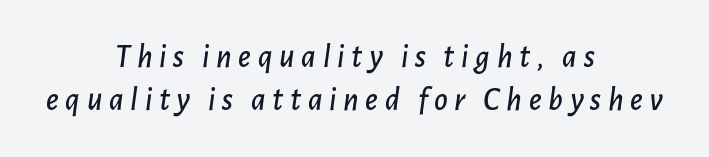
The image shows 33 px text type, italic (leaning right); set centered, normal line spacing (1.29x), unusually wide letter spacing (+0.2 em), not underlined; low stroke contrast and a medium x-height.
